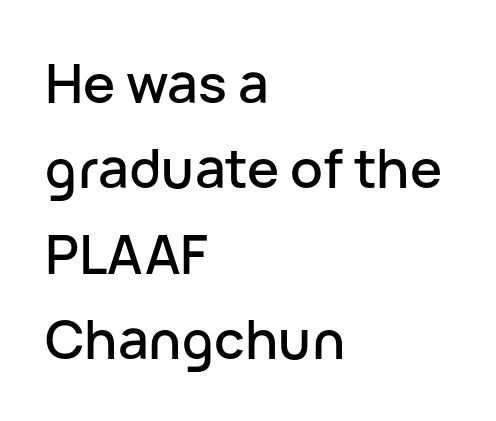
{"serif": "no", "italic": "no", "width": "normal", "stroke_contrast": "low", "x_height": "medium", "monospaced": "no", "underline": "no", "align": "left", "line_spacing": "normal", "line_spacing_ratio": 1.58, "letter_spacing": "normal", "letter_spacing_em": 0.0, "glyph_px": 54}
